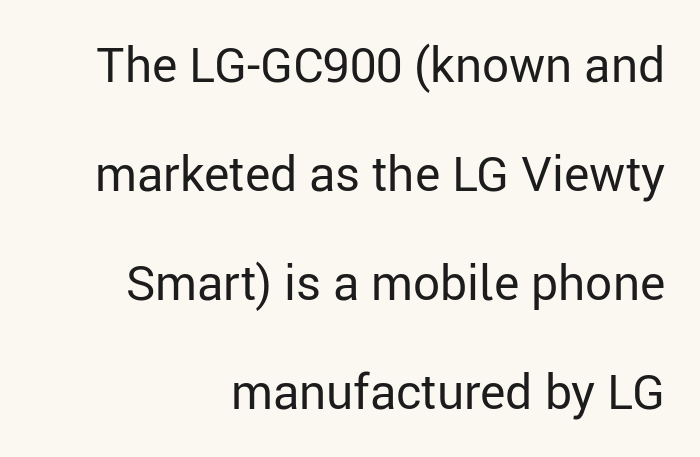
{"serif": "no", "italic": "no", "bold": "no", "weight": "regular", "width": "normal", "stroke_contrast": "low", "x_height": "medium", "monospaced": "no", "underline": "no", "align": "right", "line_spacing": "loose", "line_spacing_ratio": 2.27, "letter_spacing": "normal", "letter_spacing_em": 0.0, "glyph_px": 48}
